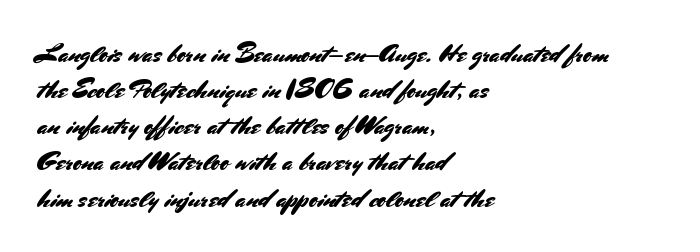
Every row of glyphs begins at an identical x-position on the left. Descenders are the only things crossing below the line. Horizontal bands of white between lines are of average thickness.
